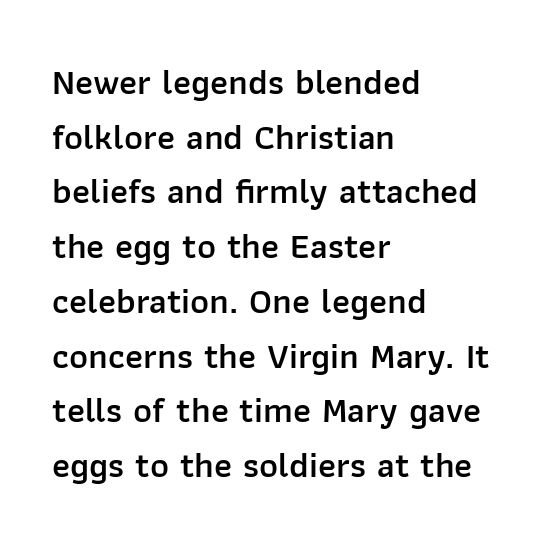
Q: Is the text bold? A: Semi-bold.
Q: Is the text italic (slanted)? A: No, it is upright.
Q: Is the typeface a serif or a sans-serif typeface? A: Sans-serif.
Q: Is the text underlined? A: No.
Q: How is the paragraph aligned? A: Left-aligned.
Q: Is the spacing between letters normal or unusually wide? A: Normal.
Q: Is the spacing between lines tight, normal or loose? A: Normal.
Q: Width (condensed, normal, or wide)? A: Normal.
Q: Stroke contrast? A: Low.
Q: x-height? A: Medium.
Q: Monospaced? A: No.
